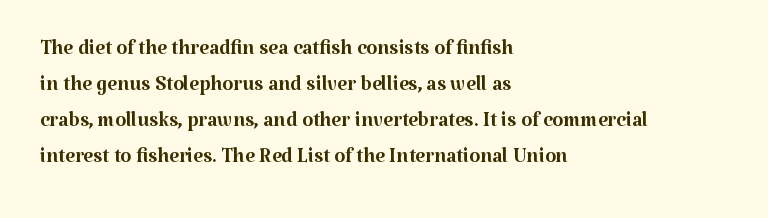
The image shows 28 px regular-weight serif type, upright; set left-aligned, normal line spacing (1.29x), normal letter spacing, not underlined; medium stroke contrast and a medium x-height.
